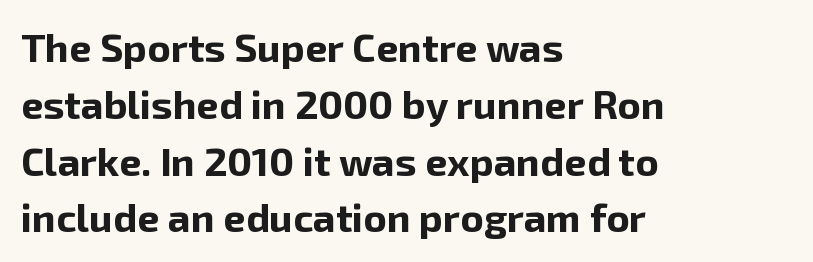
{"serif": "no", "italic": "no", "bold": "yes", "weight": "bold", "width": "normal", "stroke_contrast": "low", "x_height": "medium", "monospaced": "no", "underline": "no", "align": "left", "line_spacing": "normal", "line_spacing_ratio": 1.42, "letter_spacing": "normal", "letter_spacing_em": 0.0, "glyph_px": 40}
